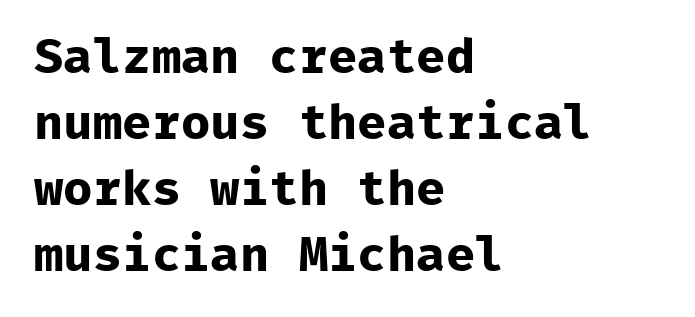
Q: Is the text bold? A: Yes.
Q: Is the text italic (slanted)? A: No, it is upright.
Q: Is the typeface a serif or a sans-serif typeface? A: Sans-serif.
Q: Is the text underlined? A: No.
Q: How is the paragraph aligned? A: Left-aligned.
Q: Is the spacing between letters normal or unusually wide? A: Normal.
Q: Is the spacing between lines tight, normal or loose? A: Normal.
Q: Width (condensed, normal, or wide)? A: Normal.
Q: Stroke contrast? A: Low.
Q: x-height? A: Medium.
Q: Monospaced? A: Yes.
